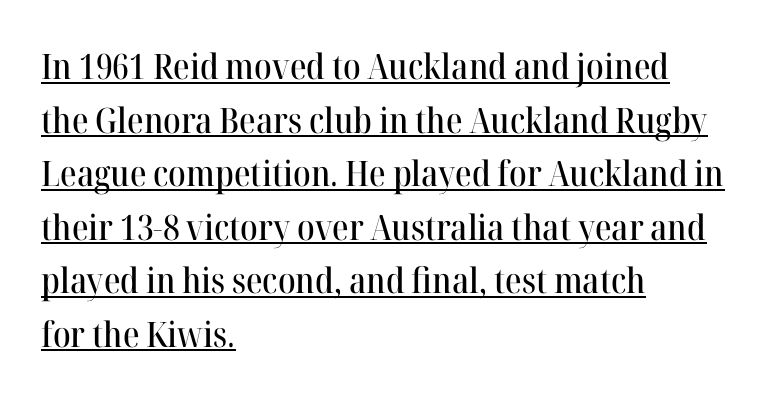
{"serif": "yes", "italic": "no", "width": "normal", "stroke_contrast": "high", "x_height": "medium", "monospaced": "no", "underline": "yes", "align": "left", "line_spacing": "normal", "line_spacing_ratio": 1.53, "letter_spacing": "normal", "letter_spacing_em": 0.0, "glyph_px": 35}
